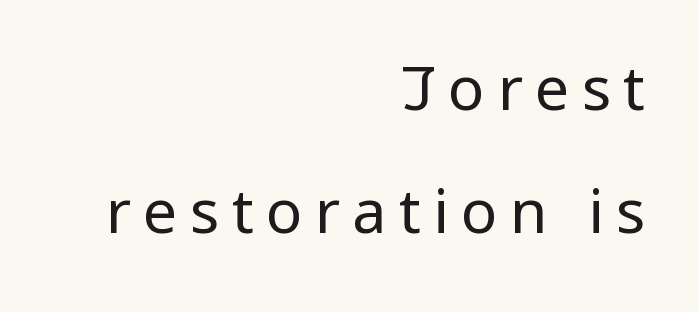
Q: Is the text bold? A: No.
Q: Is the text italic (slanted)? A: No, it is upright.
Q: Is the typeface a serif or a sans-serif typeface? A: Sans-serif.
Q: Is the text underlined? A: No.
Q: How is the paragraph aligned? A: Right-aligned.
Q: Is the spacing between letters normal or unusually wide? A: Unusually wide.
Q: Is the spacing between lines tight, normal or loose? A: Loose.
Q: Width (condensed, normal, or wide)? A: Condensed.
Q: Stroke contrast? A: Low.
Q: x-height? A: Large.
Q: Monospaced? A: No.
